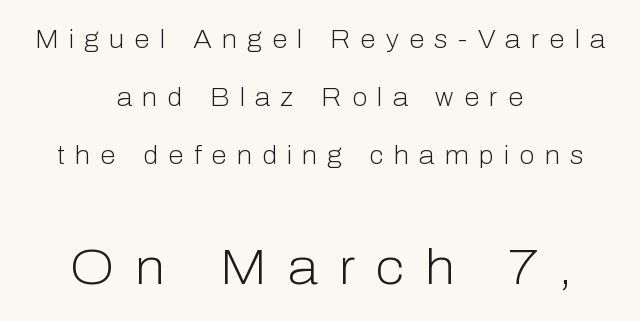
{"serif": "no", "italic": "no", "bold": "no", "weight": "light", "width": "normal", "stroke_contrast": "low", "x_height": "medium", "monospaced": "no", "underline": "no", "align": "center", "line_spacing": "loose", "line_spacing_ratio": 2.32, "letter_spacing": "wide", "letter_spacing_em": 0.41, "larger_block": "second", "size_ratio": 2.0, "glyph_px": 50}
